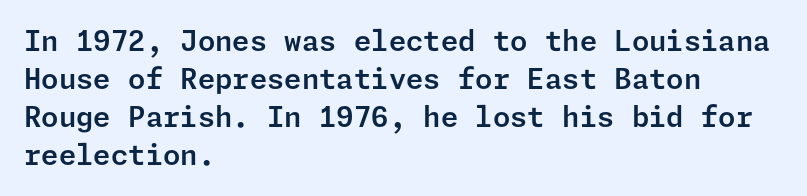
The image shows 28 px sans-serif type, upright; set left-aligned, normal line spacing (1.36x), normal letter spacing, not underlined; low stroke contrast and a medium x-height.
